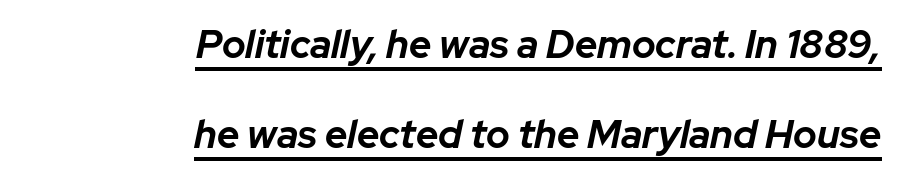
Q: Is the text bold? A: Yes.
Q: Is the text italic (slanted)? A: Yes, it leans right by about 12 degrees.
Q: Is the text underlined? A: Yes.
Q: How is the paragraph aligned? A: Right-aligned.
Q: Is the spacing between letters normal or unusually wide? A: Normal.
Q: Is the spacing between lines tight, normal or loose? A: Loose.
Q: Width (condensed, normal, or wide)? A: Normal.
Q: Stroke contrast? A: Low.
Q: x-height? A: Medium.
Q: Monospaced? A: No.
